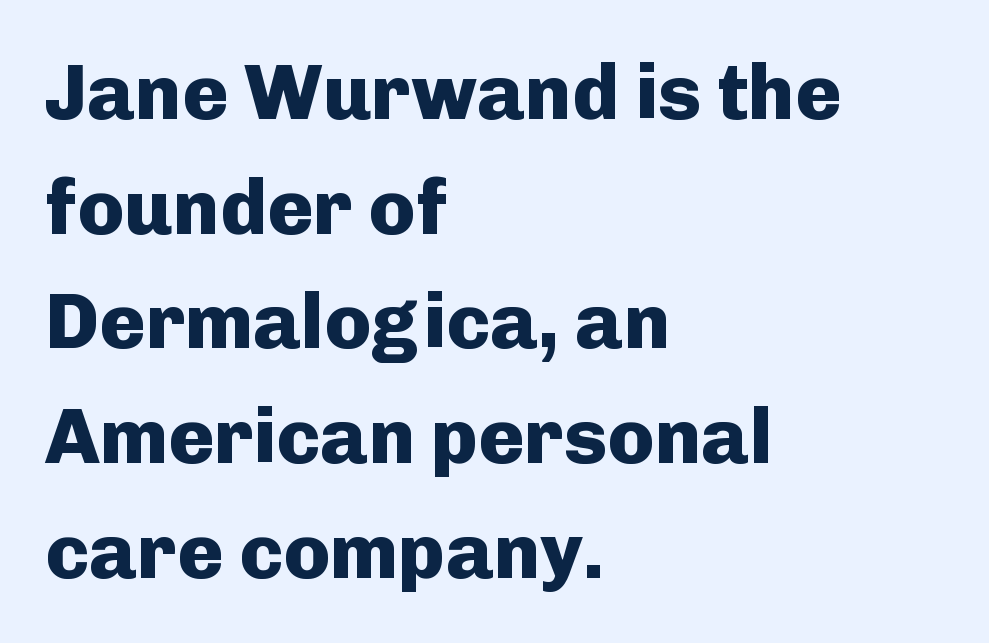
{"serif": "no", "italic": "no", "bold": "yes", "weight": "heavy", "width": "normal", "stroke_contrast": "low", "x_height": "medium", "monospaced": "no", "underline": "no", "align": "left", "line_spacing": "normal", "line_spacing_ratio": 1.47, "letter_spacing": "normal", "letter_spacing_em": 0.0, "glyph_px": 78}
